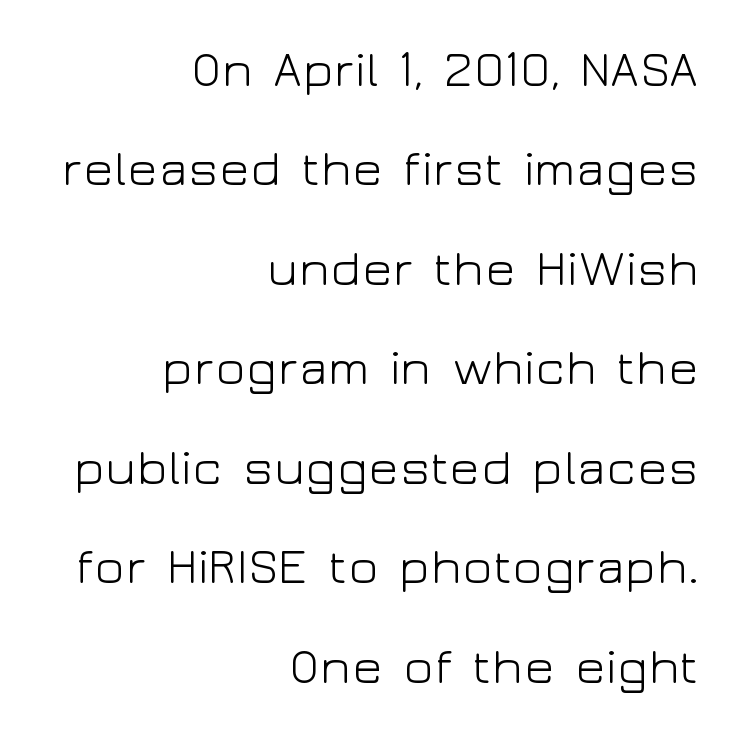
Q: Is the text bold? A: No.
Q: Is the text italic (slanted)? A: No, it is upright.
Q: Is the typeface a serif or a sans-serif typeface? A: Sans-serif.
Q: Is the text underlined? A: No.
Q: How is the paragraph aligned? A: Right-aligned.
Q: Is the spacing between letters normal or unusually wide? A: Normal.
Q: Is the spacing between lines tight, normal or loose? A: Loose.
Q: Width (condensed, normal, or wide)? A: Wide.
Q: Stroke contrast? A: Low.
Q: x-height? A: Medium.
Q: Monospaced? A: No.
